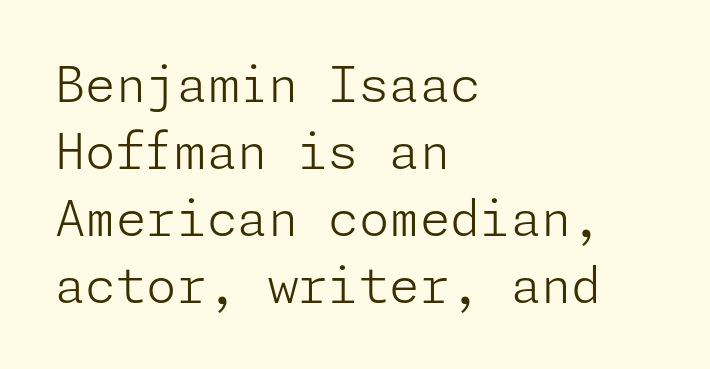
Unmarked baselines from the first word to the last. Words appear dense and cohesive because spacing is normal. The type family on display is of the sans-serif kind. This is roman type, the default non-slanted kind. Compared with a centered layout, this one pins lines to the left instead.
